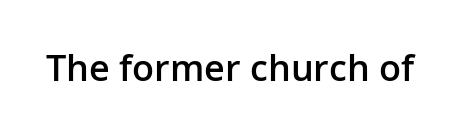
Decoration check: the copy has no underline. Posture: straight, roman, zero tilt. The passage shown is semibold, sitting just below true bold. Compared with typical body copy, the letter spacing here is the same. The face used here is proportionally spaced, like ordinary book or web type.
